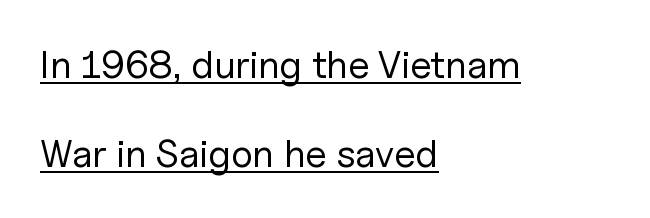
Widely set lines give the paragraph a tall, airy silhouette. Weight class: somewhere from thin through regular. Students, note that the glyphs here touch the page at normal intervals. Is the block centered? No — it sits flush against the left margin. Ordinary non-slanted type is in use.
